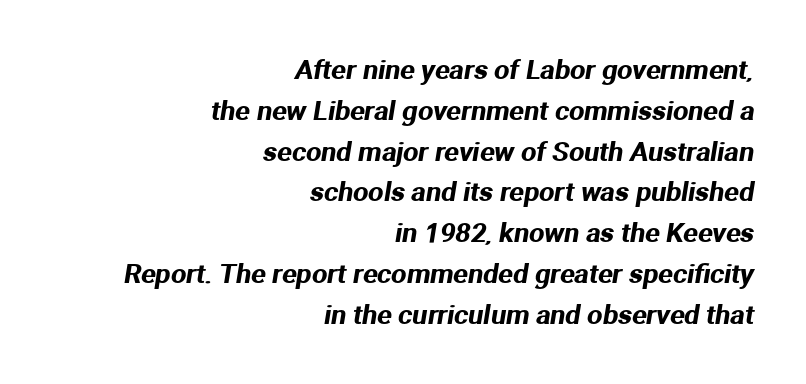
The image shows 27 px text type; set right-aligned, normal line spacing (1.51x), normal letter spacing, not underlined.
